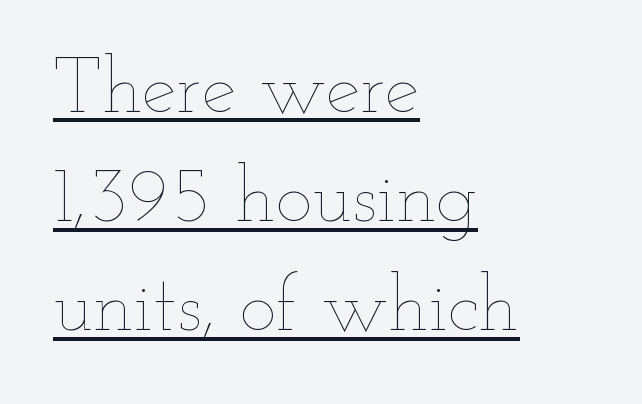
{"italic": "no", "bold": "no", "weight": "thin", "width": "wide", "stroke_contrast": "low", "x_height": "small", "monospaced": "no", "underline": "yes", "align": "left", "line_spacing": "normal", "line_spacing_ratio": 1.4, "letter_spacing": "normal", "letter_spacing_em": 0.0, "glyph_px": 78}
